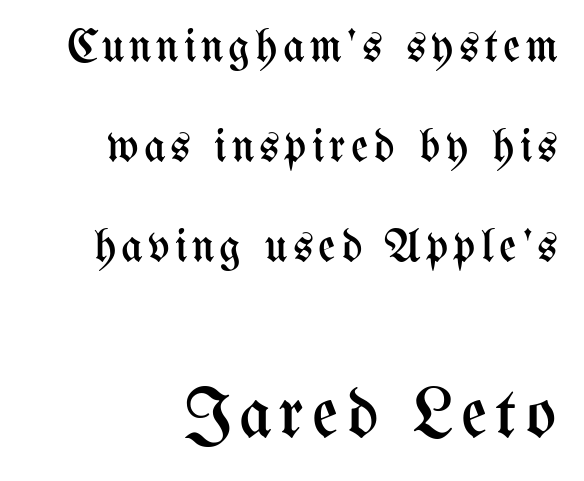
Q: Is the text bold? A: No.
Q: Is the text italic (slanted)? A: No, it is upright.
Q: Is the text underlined? A: No.
Q: How is the paragraph aligned? A: Right-aligned.
Q: Is the spacing between lines tight, normal or loose? A: Loose.
Q: Which block of text is set in a larger size, the first (top) or the second (bottom)? A: The second (bottom) one.
Q: Width (condensed, normal, or wide)? A: Condensed.
Q: Stroke contrast? A: Medium.
Q: x-height? A: Medium.
Q: Monospaced? A: No.
